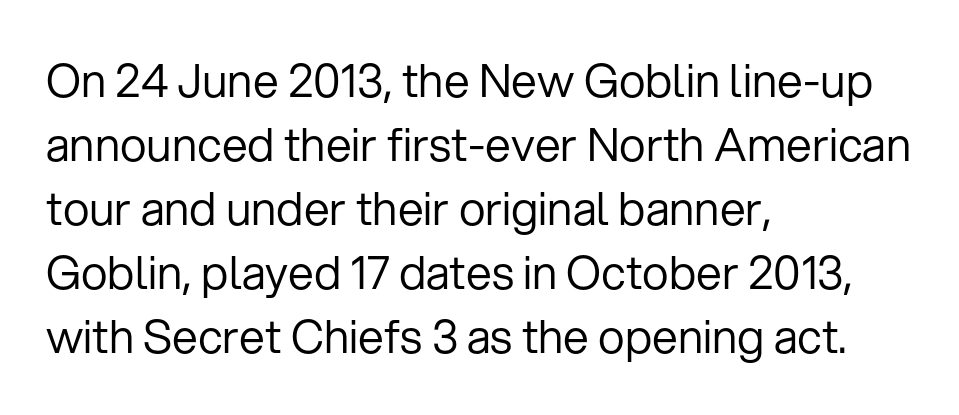
Q: Is the text bold? A: No.
Q: Is the text italic (slanted)? A: No, it is upright.
Q: Is the typeface a serif or a sans-serif typeface? A: Sans-serif.
Q: Is the text underlined? A: No.
Q: How is the paragraph aligned? A: Left-aligned.
Q: Is the spacing between letters normal or unusually wide? A: Normal.
Q: Is the spacing between lines tight, normal or loose? A: Normal.
Q: Width (condensed, normal, or wide)? A: Normal.
Q: Stroke contrast? A: Low.
Q: x-height? A: Medium.
Q: Monospaced? A: No.
